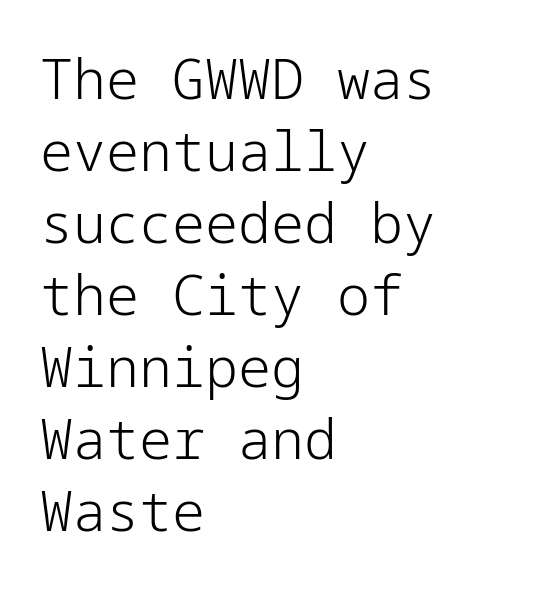
The image shows 55 px light sans-serif type, upright; set left-aligned, normal line spacing (1.31x), normal letter spacing, not underlined; low stroke contrast and a medium x-height.
